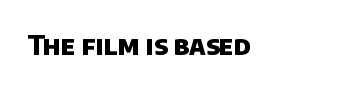
Thick stems and heavy bowls — unmistakably bold. The specimen omits any rule beneath the text block's lines. How are the letters spaced? Ordinarily, with no added tracking.
